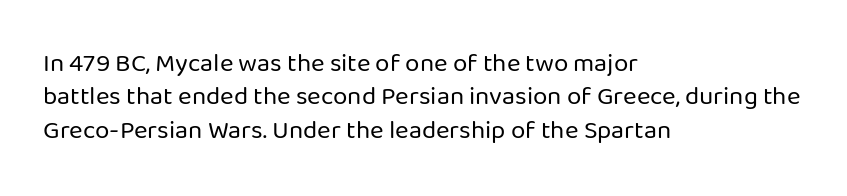
{"italic": "no", "bold": "no", "underline": "no", "align": "left", "line_spacing": "normal", "line_spacing_ratio": 1.28, "letter_spacing": "normal", "letter_spacing_em": 0.0, "glyph_px": 26}
